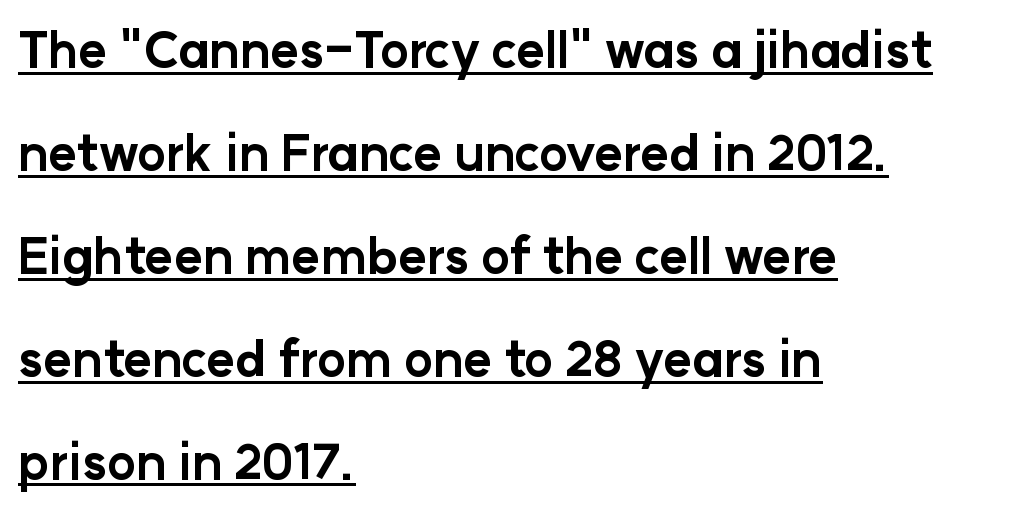
Q: Is the text bold? A: Yes.
Q: Is the text italic (slanted)? A: No, it is upright.
Q: Is the typeface a serif or a sans-serif typeface? A: Sans-serif.
Q: Is the text underlined? A: Yes.
Q: How is the paragraph aligned? A: Left-aligned.
Q: Is the spacing between letters normal or unusually wide? A: Normal.
Q: Is the spacing between lines tight, normal or loose? A: Loose.
Q: Width (condensed, normal, or wide)? A: Normal.
Q: Stroke contrast? A: Low.
Q: x-height? A: Medium.
Q: Monospaced? A: No.
